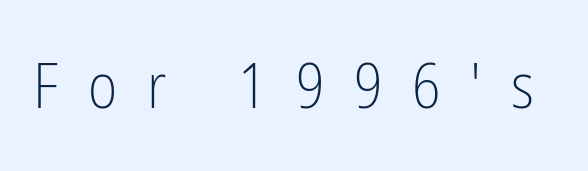
{"serif": "no", "italic": "no", "bold": "no", "weight": "light", "width": "condensed", "stroke_contrast": "low", "x_height": "medium", "monospaced": "no", "underline": "no", "letter_spacing": "wide", "letter_spacing_em": 0.47, "glyph_px": 63}
